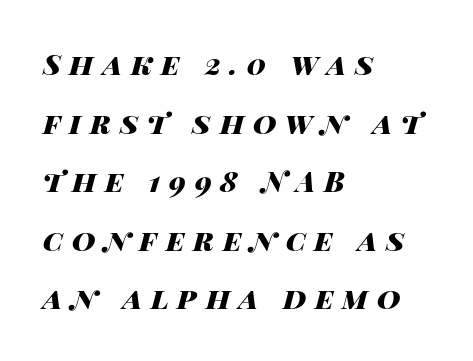
Tracking here is generous; glyphs stand well apart from one another. Note the varied advance widths — an 'i' is clearly narrower than an 'm'. The line-height multiplier appears high, well above default. Lines of text with bare space underneath. Notice how thick the strokes are: this is what a full bold looks like. Italic: yes, the glyphs are oblique.
